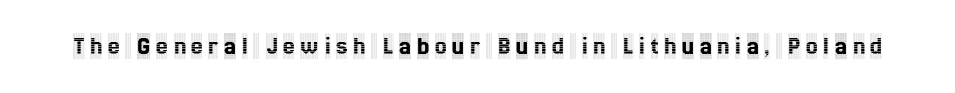
The image shows 26 px text type, upright; set unusually wide letter spacing (+0.22 em), not underlined.
